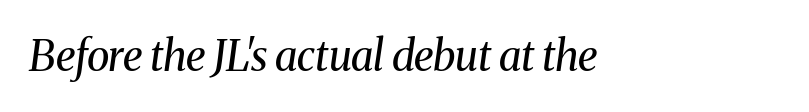
This rendering leaves character spacing at its baseline value. These glyphs show unthickened strokes, regular width or finer. The rendering uses natural spacing where letterforms have individual widths. Decoration check: the copy has no underline.
